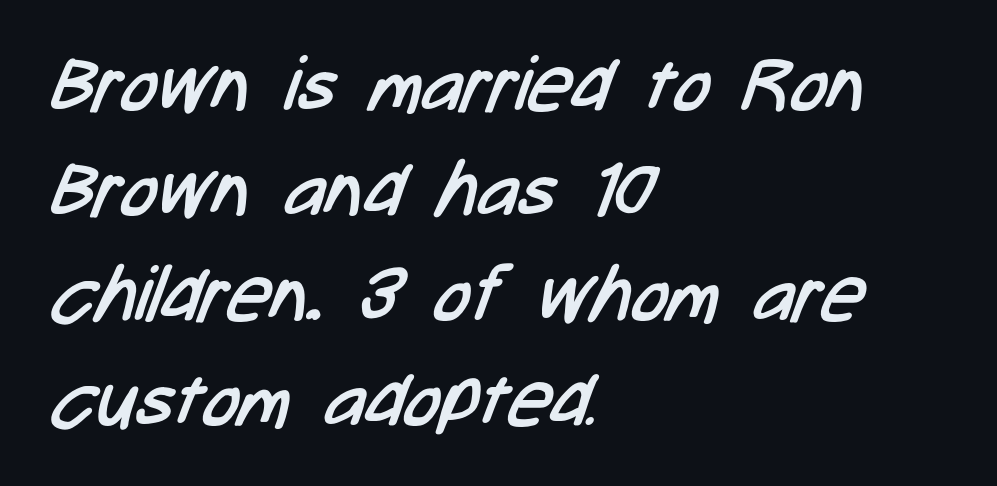
{"serif": "no", "bold": "no", "weight": "regular", "width": "condensed", "stroke_contrast": "low", "x_height": "medium", "monospaced": "no", "underline": "no", "align": "left", "line_spacing": "normal", "line_spacing_ratio": 1.38, "letter_spacing": "normal", "letter_spacing_em": 0.0, "glyph_px": 76}
